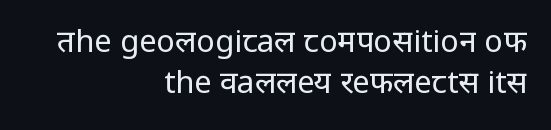
Q: Is the text bold? A: No.
Q: Is the text italic (slanted)? A: No, it is upright.
Q: Is the typeface a serif or a sans-serif typeface? A: Sans-serif.
Q: Is the text underlined? A: No.
Q: How is the paragraph aligned? A: Right-aligned.
Q: Is the spacing between letters normal or unusually wide? A: Normal.
Q: Is the spacing between lines tight, normal or loose? A: Normal.
Q: Width (condensed, normal, or wide)? A: Normal.
Q: Stroke contrast? A: Low.
Q: x-height? A: Medium.
Q: Monospaced? A: No.
